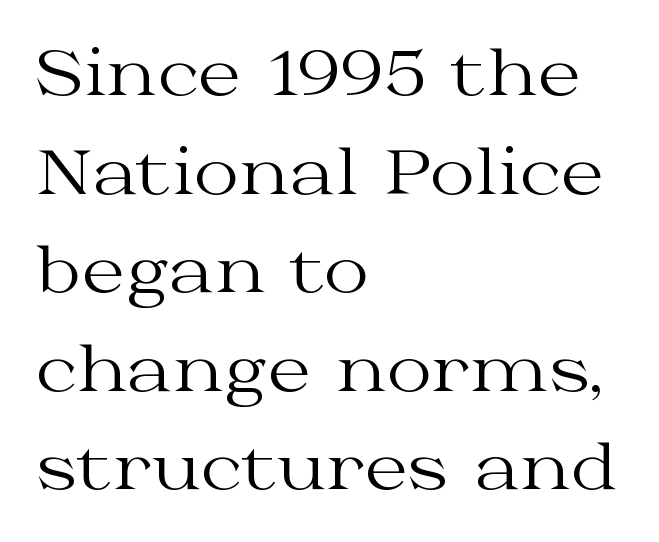
Q: Is the text bold? A: No.
Q: Is the text italic (slanted)? A: No, it is upright.
Q: Is the typeface a serif or a sans-serif typeface? A: Serif.
Q: Is the text underlined? A: No.
Q: How is the paragraph aligned? A: Left-aligned.
Q: Is the spacing between letters normal or unusually wide? A: Normal.
Q: Is the spacing between lines tight, normal or loose? A: Normal.
Q: Width (condensed, normal, or wide)? A: Wide.
Q: Stroke contrast? A: Medium.
Q: x-height? A: Medium.
Q: Monospaced? A: No.
